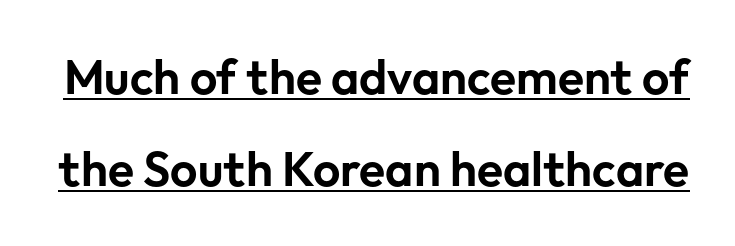
These lines are composed in type without serifs. The glyphs are accompanied by a horizontal stroke just below them. The passage shown is typed in a proportional face where columns would drift. Every character sits straight up, as roman type does.
